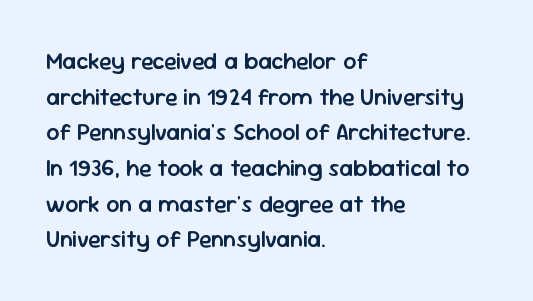
The image shows 23 px text type, upright; set left-aligned, normal line spacing (1.55x), normal letter spacing, not underlined.
